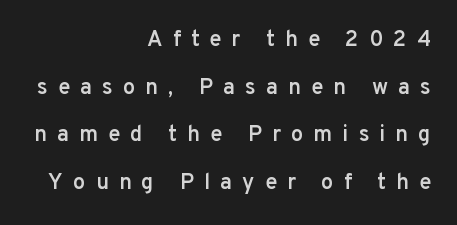
Is there any slant? The stems are plumb. Type without underlining. What stands out about the letter spacing? Its width — letters are far apart. Honestly, the rows look like they've been pulled way apart. The typesetting leans somewhat heavy: a semibold.
